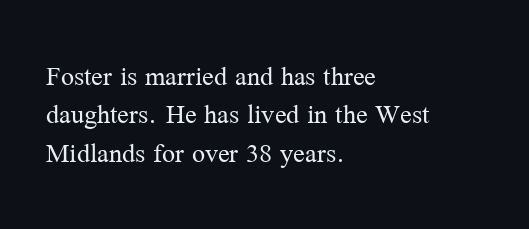
Q: Is the text bold? A: No.
Q: Is the text italic (slanted)? A: No, it is upright.
Q: Is the typeface a serif or a sans-serif typeface? A: Serif.
Q: Is the text underlined? A: No.
Q: How is the paragraph aligned? A: Left-aligned.
Q: Is the spacing between letters normal or unusually wide? A: Normal.
Q: Is the spacing between lines tight, normal or loose? A: Normal.
Q: Width (condensed, normal, or wide)? A: Normal.
Q: Stroke contrast? A: Medium.
Q: x-height? A: Medium.
Q: Monospaced? A: No.
